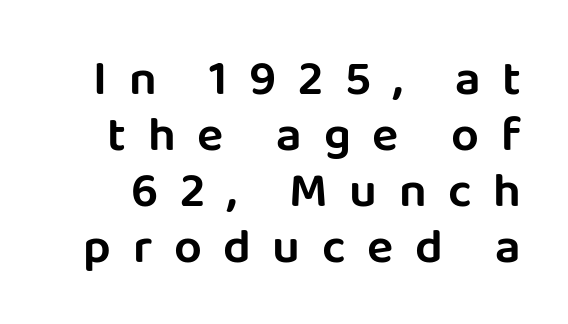
{"serif": "no", "italic": "no", "width": "normal", "stroke_contrast": "low", "x_height": "large", "monospaced": "no", "underline": "no", "line_spacing": "tight", "line_spacing_ratio": 1.14, "letter_spacing": "wide", "letter_spacing_em": 0.44, "glyph_px": 49}
